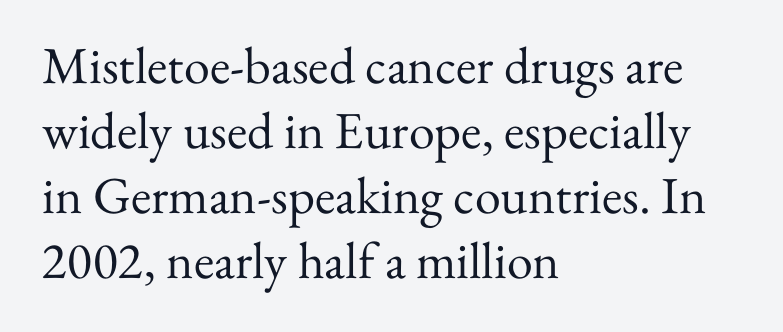
Q: Is the text bold? A: No.
Q: Is the text italic (slanted)? A: No, it is upright.
Q: Is the typeface a serif or a sans-serif typeface? A: Serif.
Q: Is the text underlined? A: No.
Q: How is the paragraph aligned? A: Left-aligned.
Q: Is the spacing between letters normal or unusually wide? A: Normal.
Q: Is the spacing between lines tight, normal or loose? A: Normal.
Q: Width (condensed, normal, or wide)? A: Normal.
Q: Stroke contrast? A: Medium.
Q: x-height? A: Small.
Q: Monospaced? A: No.
